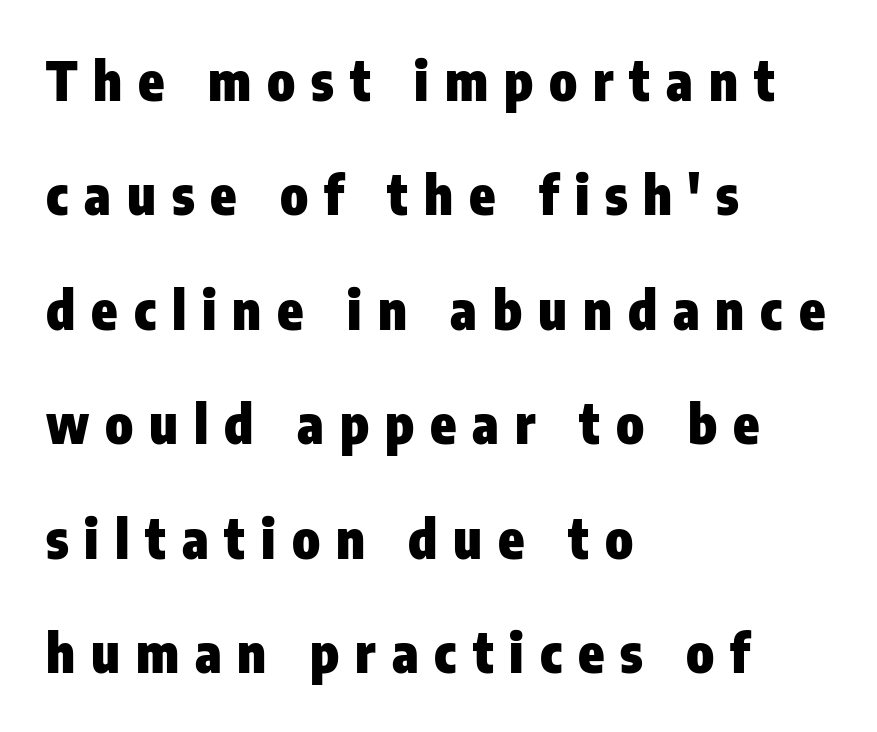
Visually the block forms a straight wall on the left and a jagged coastline on the right. The text was rendered using a sans face with plain stroke endings. These lines were composed using upright roman letters. The baseline area is clear.
